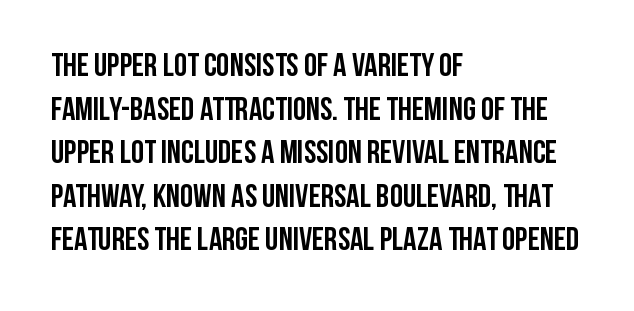
The image shows 33 px semibold, condensed sans-serif type, upright; set left-aligned, normal line spacing (1.32x), normal letter spacing, not underlined; low stroke contrast and a large x-height.
